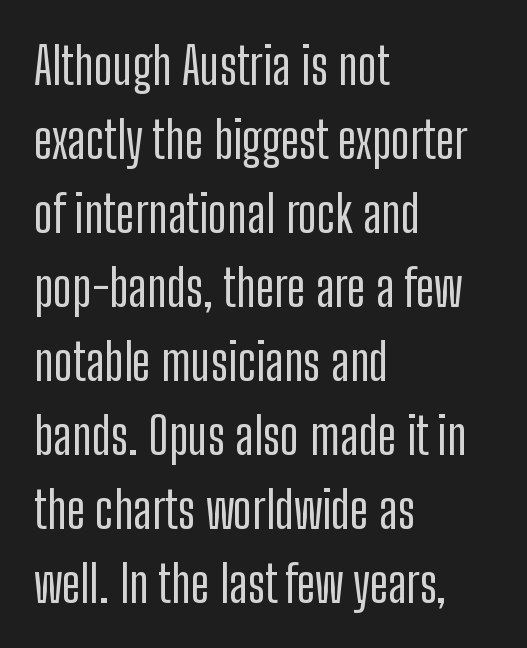
The face used here is proportionally spaced, like ordinary book or web type. Only glyphs here, with clear space below each row. The horizontal fit of the characters is conventional and even. Does the type have serifs? No, each stem ends abruptly. These lines were composed using upright roman letters. The lines in this sample share a left origin and differ only in where they stop.
